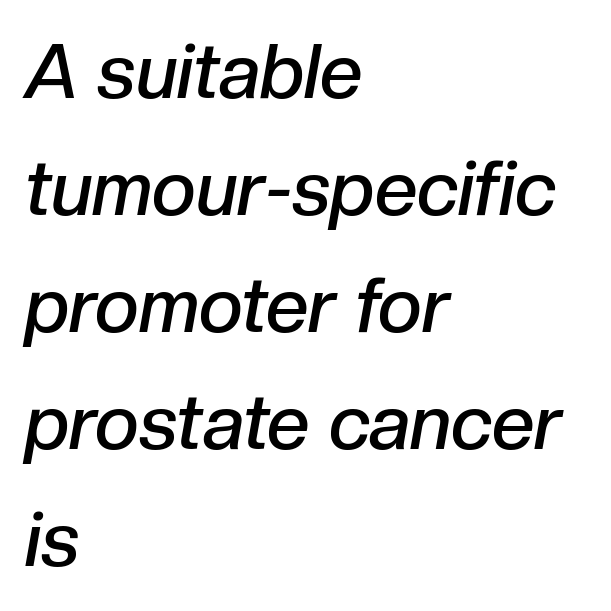
The image shows 76 px semibold type, italic (leaning right); set left-aligned, normal line spacing (1.54x), normal letter spacing, not underlined; low stroke contrast and a medium x-height.
